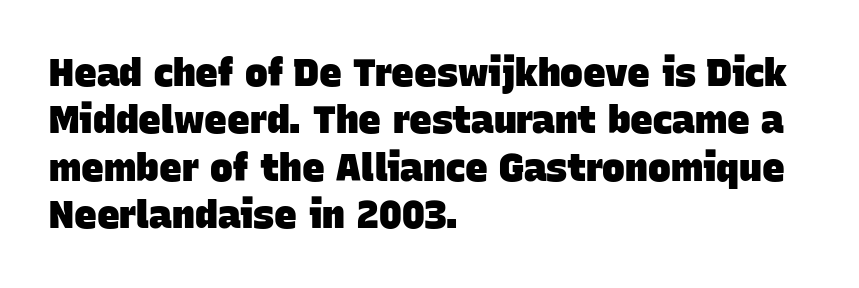
Underlining? Definitely not there. This block has exactly the height ordinary leading produces. Spacing verdict: proportional, widths tailored to each character. The sample has been set heavy, in full bold. Does the type have serifs? No, each stem ends abruptly.
